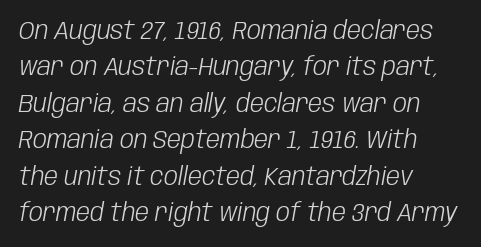
Q: Is the text bold? A: No.
Q: Is the text italic (slanted)? A: Yes, it leans right by about 10 degrees.
Q: Is the text underlined? A: No.
Q: How is the paragraph aligned? A: Left-aligned.
Q: Is the spacing between letters normal or unusually wide? A: Normal.
Q: Is the spacing between lines tight, normal or loose? A: Normal.
